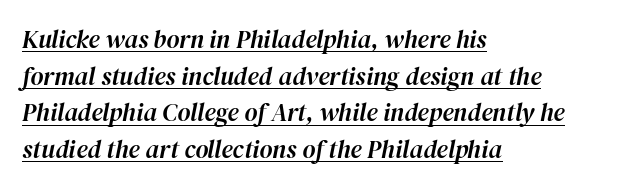
Q: Is the text italic (slanted)? A: Yes, it leans right by about 12 degrees.
Q: Is the text underlined? A: Yes.
Q: How is the paragraph aligned? A: Left-aligned.
Q: Is the spacing between letters normal or unusually wide? A: Normal.
Q: Is the spacing between lines tight, normal or loose? A: Normal.
